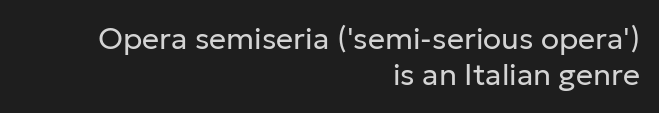
The image shows 30 px regular-weight sans-serif type, upright; set right-aligned, line spacing 1.2x, normal letter spacing, not underlined; low stroke contrast and a medium x-height.
